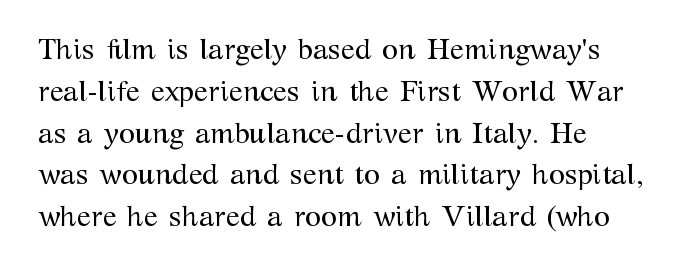
Q: Is the text bold? A: No.
Q: Is the text italic (slanted)? A: No, it is upright.
Q: Is the typeface a serif or a sans-serif typeface? A: Serif.
Q: Is the text underlined? A: No.
Q: Is the spacing between letters normal or unusually wide? A: Normal.
Q: Is the spacing between lines tight, normal or loose? A: Normal.
Q: Width (condensed, normal, or wide)? A: Normal.
Q: Stroke contrast? A: Medium.
Q: x-height? A: Medium.
Q: Monospaced? A: No.
